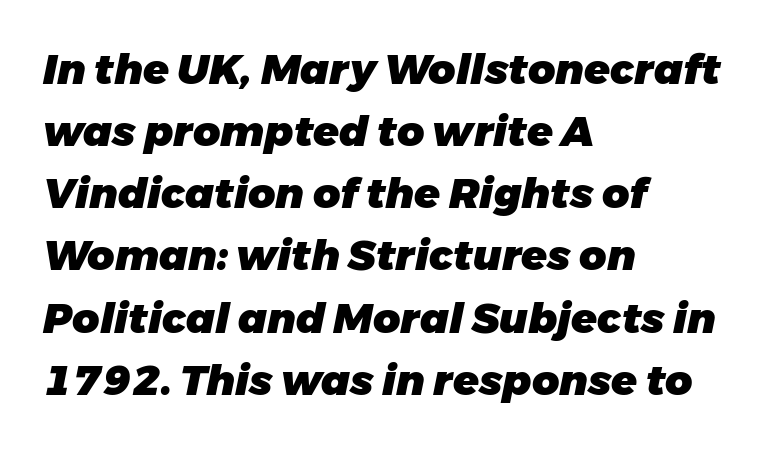
The image shows 42 px heavy type, italic (leaning right); set left-aligned, normal line spacing (1.48x), normal letter spacing, not underlined; low stroke contrast and a medium x-height.
